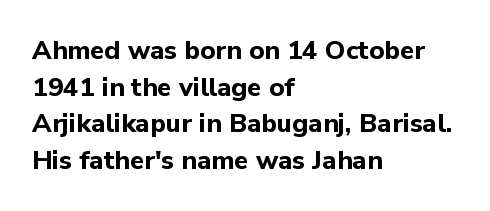
Caption: multi-line text, flush left, ragged right. Look at the tracking — it's just the regular setting, nothing added. Upright lettering throughout. The passage shown is emphatically bold. The passage shown is not underscored anywhere.
